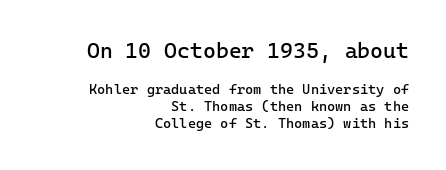
Honestly, the letter spacing is just normal — you wouldn't notice it. Summary of weight: not heavy and not bold. The first block has been scaled up relative to the second. Does the copy run flush right? Yes — the right margin is perfectly even. Ascenders rise straight up at ninety degrees. Glance below the letters and you will spot only blank space.
